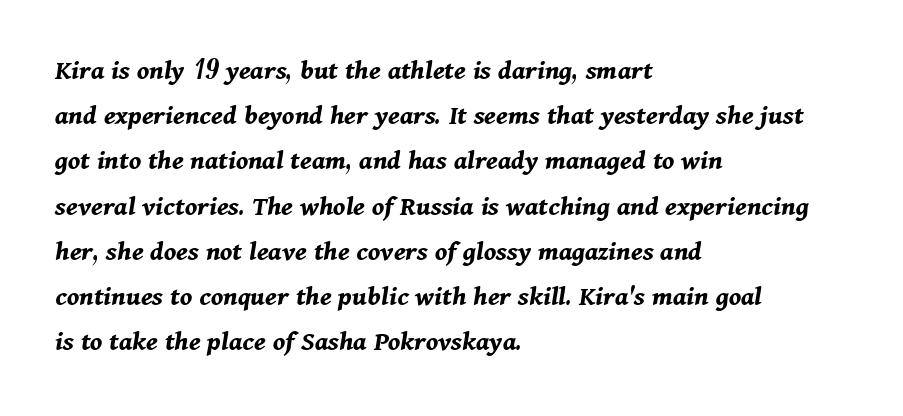
Q: Is the text bold? A: Yes.
Q: Is the text italic (slanted)? A: Yes, it leans right by about 11 degrees.
Q: Is the text underlined? A: No.
Q: How is the paragraph aligned? A: Left-aligned.
Q: Is the spacing between letters normal or unusually wide? A: Normal.
Q: Is the spacing between lines tight, normal or loose? A: Normal.
Q: Width (condensed, normal, or wide)? A: Normal.
Q: Stroke contrast? A: Medium.
Q: x-height? A: Medium.
Q: Monospaced? A: No.
